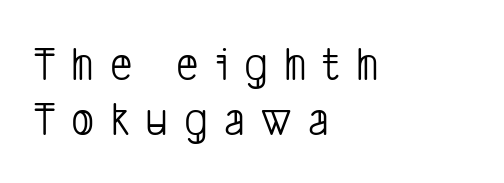
The image shows 49 px light, condensed sans-serif type; set left-aligned, tight line spacing (1.12x), unusually wide letter spacing (+0.33 em), not underlined; low stroke contrast and a medium x-height.
